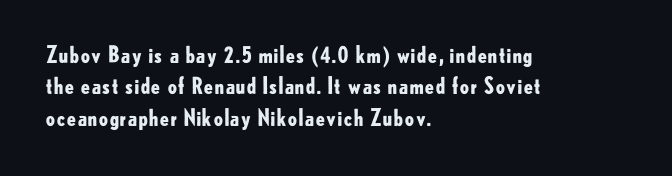
{"italic": "no", "bold": "yes", "underline": "no", "align": "left", "line_spacing": "normal", "line_spacing_ratio": 1.43, "letter_spacing": "normal", "letter_spacing_em": 0.0, "glyph_px": 22}
